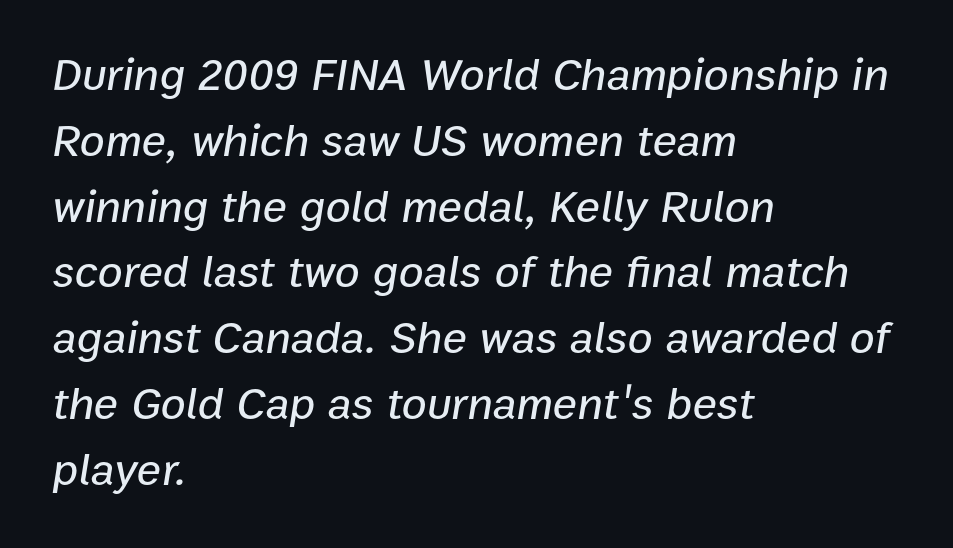
The image shows 46 px text type, italic (leaning right); set left-aligned, normal line spacing (1.43x), normal letter spacing, not underlined; low stroke contrast and a medium x-height.
